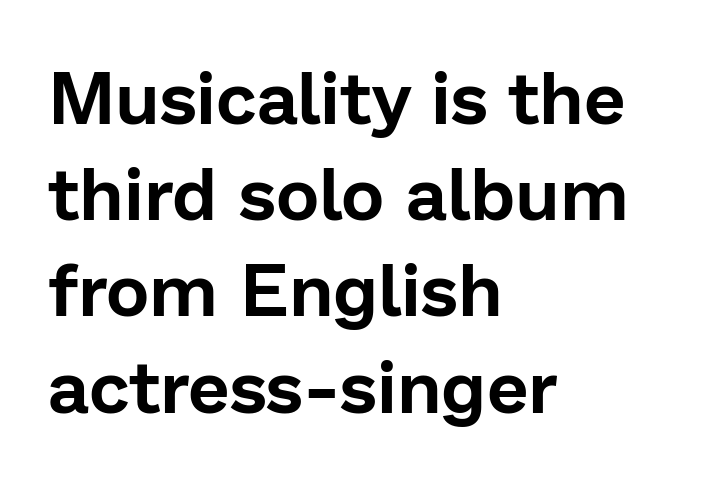
A typesetter would call this leading conventional body-copy spacing. Only glyphs here, with clear space below each row. In terms of letterspacing, this is plain default setting. The compositor pushed each line to the left boundary. Character widths vary here, with narrow letters taking less room than wide ones.
